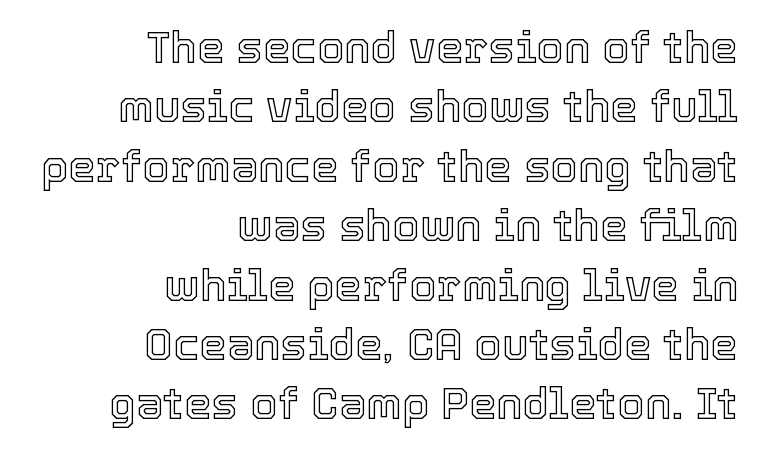
The image shows 44 px text type, upright; set right-aligned, normal line spacing (1.35x), normal letter spacing, not underlined; a medium x-height.
